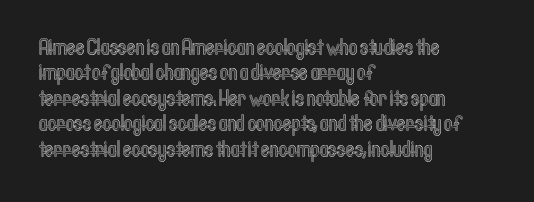
Q: Is the text italic (slanted)? A: No, it is upright.
Q: Is the text underlined? A: No.
Q: How is the paragraph aligned? A: Left-aligned.
Q: Is the spacing between letters normal or unusually wide? A: Normal.
